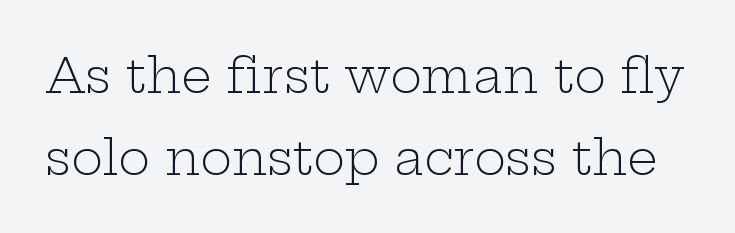
Q: Is the text bold? A: No.
Q: Is the text italic (slanted)? A: No, it is upright.
Q: Is the typeface a serif or a sans-serif typeface? A: Serif.
Q: Is the text underlined? A: No.
Q: Is the spacing between letters normal or unusually wide? A: Normal.
Q: Is the spacing between lines tight, normal or loose? A: Normal.
Q: Width (condensed, normal, or wide)? A: Wide.
Q: Stroke contrast? A: Low.
Q: x-height? A: Medium.
Q: Monospaced? A: No.
